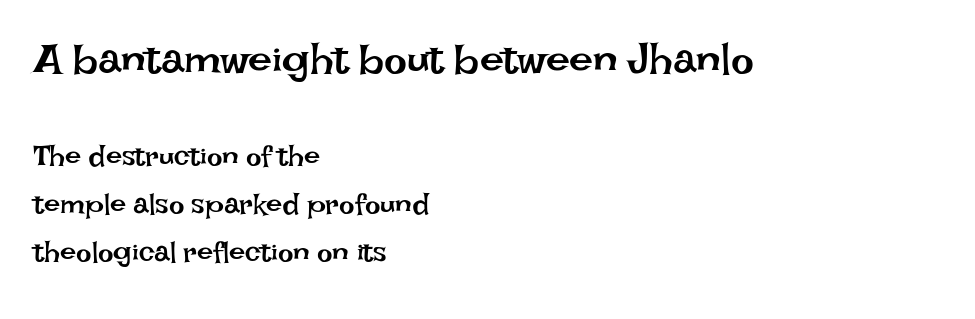
The image shows 43 px regular-weight type, upright; set left-aligned, normal line spacing (1.65x), normal letter spacing, not underlined; the first (top) block is 1.48x larger; low stroke contrast and a large x-height.
